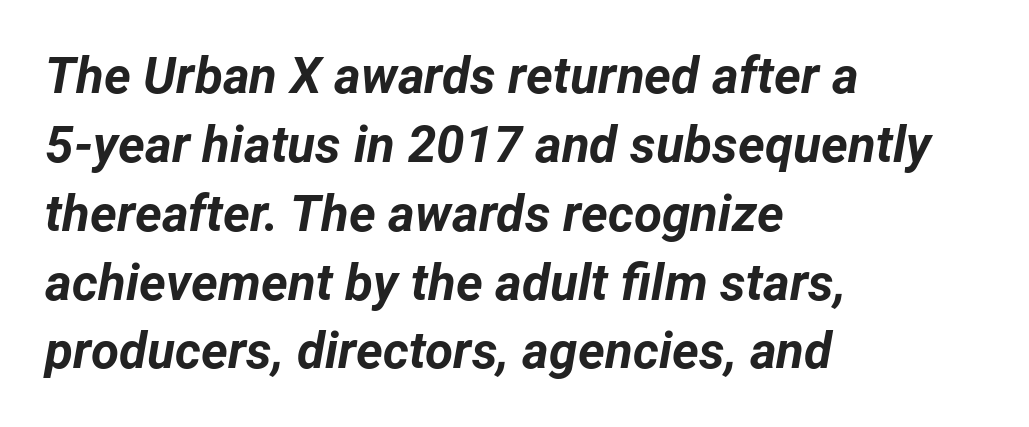
The specimen omits any rule beneath the text block's lines. The type is set solid horizontally, with unmodified tracking. Interline gaps are of average width in this sample. Note the varied advance widths — an 'i' is clearly narrower than an 'm'. Would a proofreader flag this as italicized? Yes. Its strokes are broad and dark, the hallmark of bold type.
